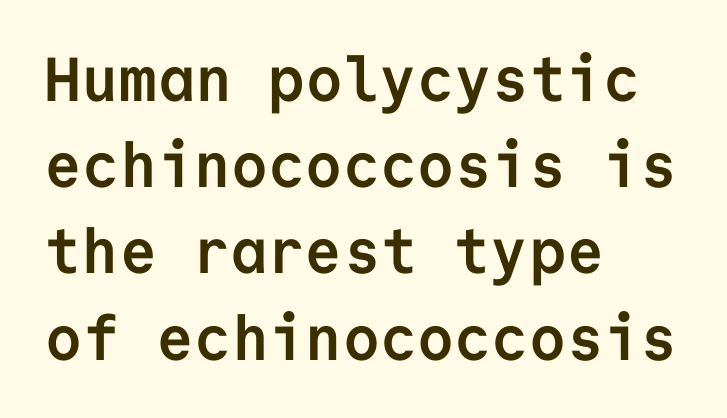
Every character here occupies the same horizontal width, giving the sample a typewriter-like rhythm. It's the straight-up-and-down kind of type. Does the leading feel generous? No, just average. Each line starts at the same left margin while the right side varies. Bare-footed words on every line.
